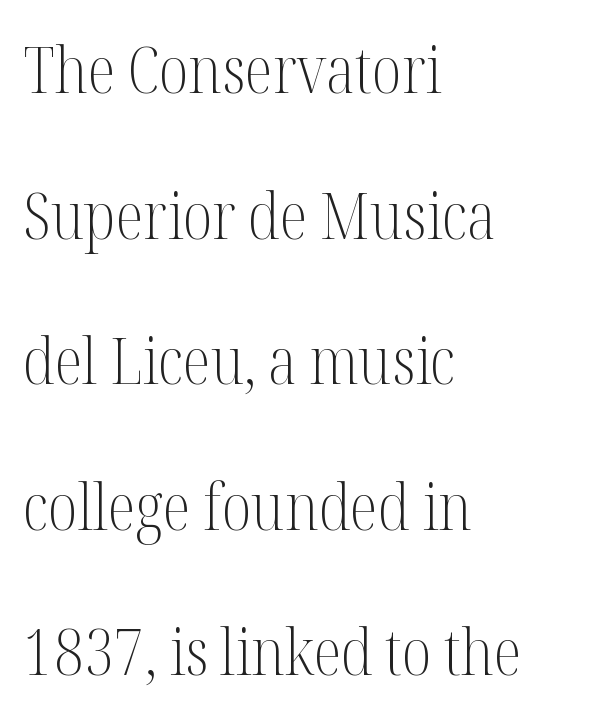
Q: Is the text bold? A: No.
Q: Is the text italic (slanted)? A: No, it is upright.
Q: Is the typeface a serif or a sans-serif typeface? A: Serif.
Q: Is the text underlined? A: No.
Q: How is the paragraph aligned? A: Left-aligned.
Q: Is the spacing between letters normal or unusually wide? A: Normal.
Q: Is the spacing between lines tight, normal or loose? A: Loose.
Q: Width (condensed, normal, or wide)? A: Condensed.
Q: Stroke contrast? A: Medium.
Q: x-height? A: Medium.
Q: Monospaced? A: No.
